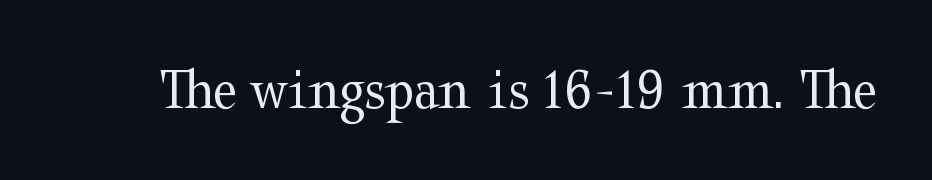
Note: serifs present on the glyphs. If you drew a line through each stem, it would be perfectly vertical. Is the type heavy? It reads as light-to-regular instead. Decoration check: the copy has no underline. The horizontal fit of the characters is conventional and even. The face used here is proportionally spaced, like ordinary book or web type.
